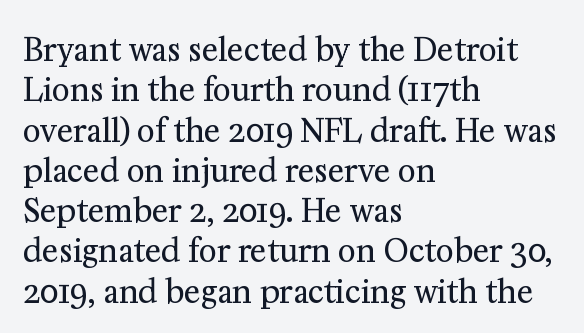
{"serif": "yes", "italic": "no", "bold": "no", "weight": "regular", "width": "normal", "stroke_contrast": "medium", "x_height": "medium", "monospaced": "no", "underline": "no", "align": "left", "line_spacing": "normal", "line_spacing_ratio": 1.3, "letter_spacing": "normal", "letter_spacing_em": 0.0, "glyph_px": 31}
